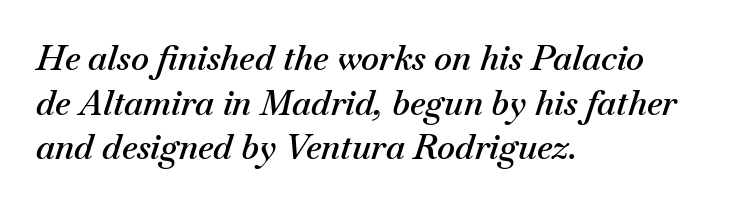
{"italic": "yes", "lean": "right", "slant_degrees": 18, "bold": "semi", "weight": "semibold", "width": "normal", "stroke_contrast": "medium", "x_height": "small", "monospaced": "no", "underline": "no", "align": "left", "line_spacing": "normal", "line_spacing_ratio": 1.31, "letter_spacing": "normal", "letter_spacing_em": 0.0, "glyph_px": 34}
